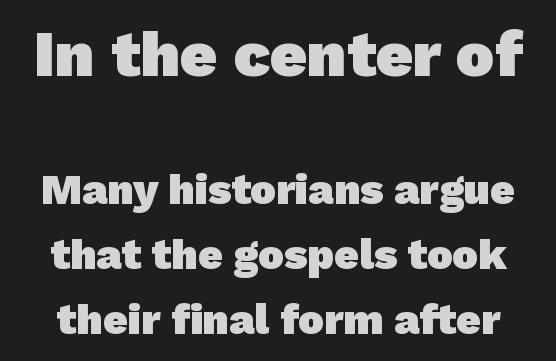
Q: Is the text bold? A: Yes.
Q: Is the typeface a serif or a sans-serif typeface? A: Sans-serif.
Q: Is the text underlined? A: No.
Q: Is the spacing between letters normal or unusually wide? A: Normal.
Q: Is the spacing between lines tight, normal or loose? A: Normal.
Q: Which block of text is set in a larger size, the first (top) or the second (bottom)? A: The first (top) one.
Q: Width (condensed, normal, or wide)? A: Normal.
Q: Stroke contrast? A: Low.
Q: x-height? A: Medium.
Q: Monospaced? A: No.
